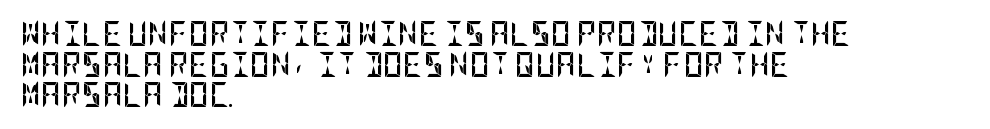
The image shows 25 px bold type, upright; set left-aligned, line spacing 1.23x, normal letter spacing, not underlined.
